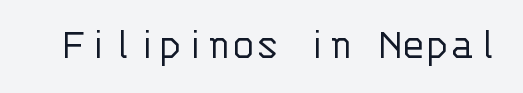
A quiet, ordinary-to-light weight characterises the typeface. Is this a fixed-width face? Yes — each glyph sits in an identical cell. A roman cut, with each character standing at attention. The letters carry no serifs — their stems end cleanly without finishing strokes. Does extra space separate the letters? No, they use regular spacing. Underlining? Definitely not there.
